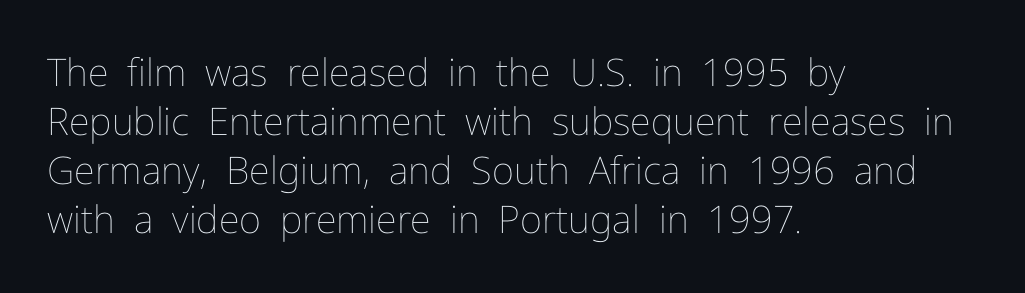
Think of a printed novel: that variable character pitch is what you see here. Rows of type keep a routine distance in the vertical direction. Think standard paragraph weight, or any step lighter than that. Where is the straight margin? On the left.
